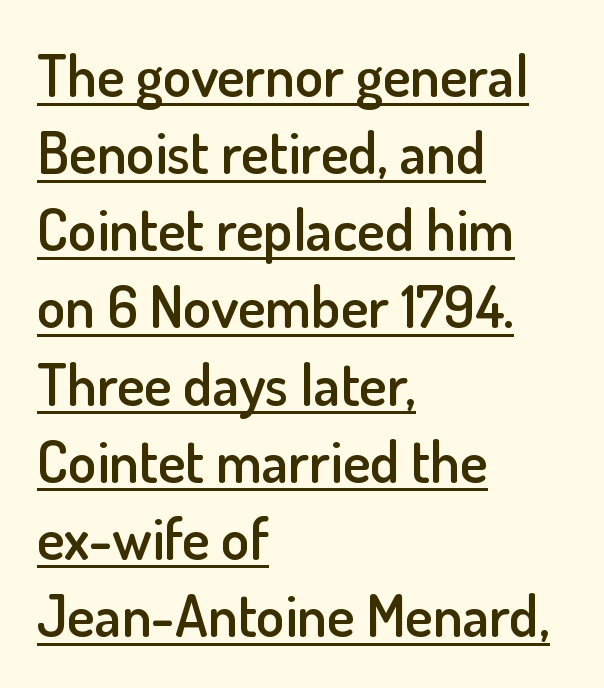
Ascenders rise straight up at ninety degrees. You could not count columns in this text — the font is proportionally spaced. Horizontally, the lines are justified to the leading edge only. The rendering uses a semibold face; strokes are thickened but not to full bold.
